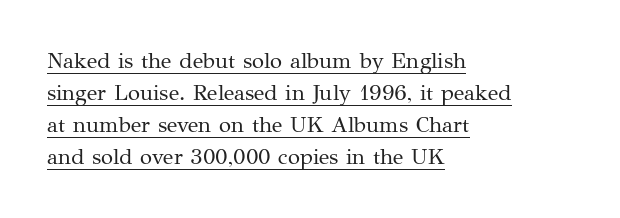
{"italic": "no", "bold": "no", "underline": "yes", "align": "left", "line_spacing": "normal", "line_spacing_ratio": 1.45, "letter_spacing": "normal", "letter_spacing_em": 0.0, "glyph_px": 22}
